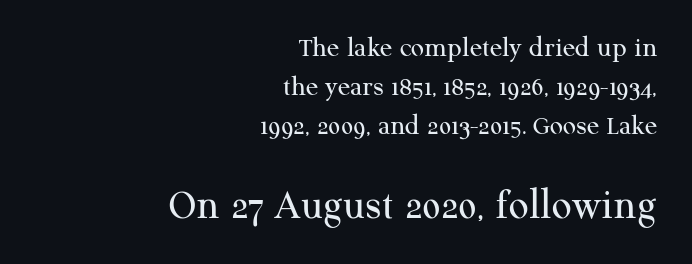
{"serif": "yes", "italic": "no", "bold": "no", "weight": "regular", "width": "normal", "stroke_contrast": "medium", "x_height": "medium", "monospaced": "no", "underline": "no", "align": "right", "line_spacing": "normal", "line_spacing_ratio": 1.34, "letter_spacing": "normal", "letter_spacing_em": 0.0, "larger_block": "second", "size_ratio": 1.52, "glyph_px": 44}
